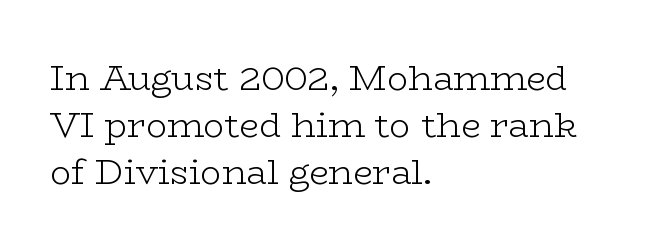
The space beneath each line is pristine and unruled. Looks like regular typesetting: each glyph gets only the width it needs. Typographically, this falls in the serif category. A quiet, ordinary-to-light weight characterises the typeface.
